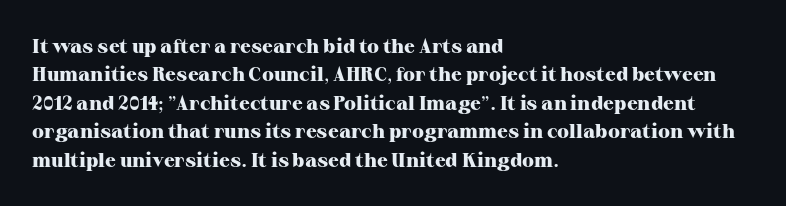
The image shows 20 px bold type, upright; set left-aligned, normal line spacing (1.42x), normal letter spacing, not underlined.
